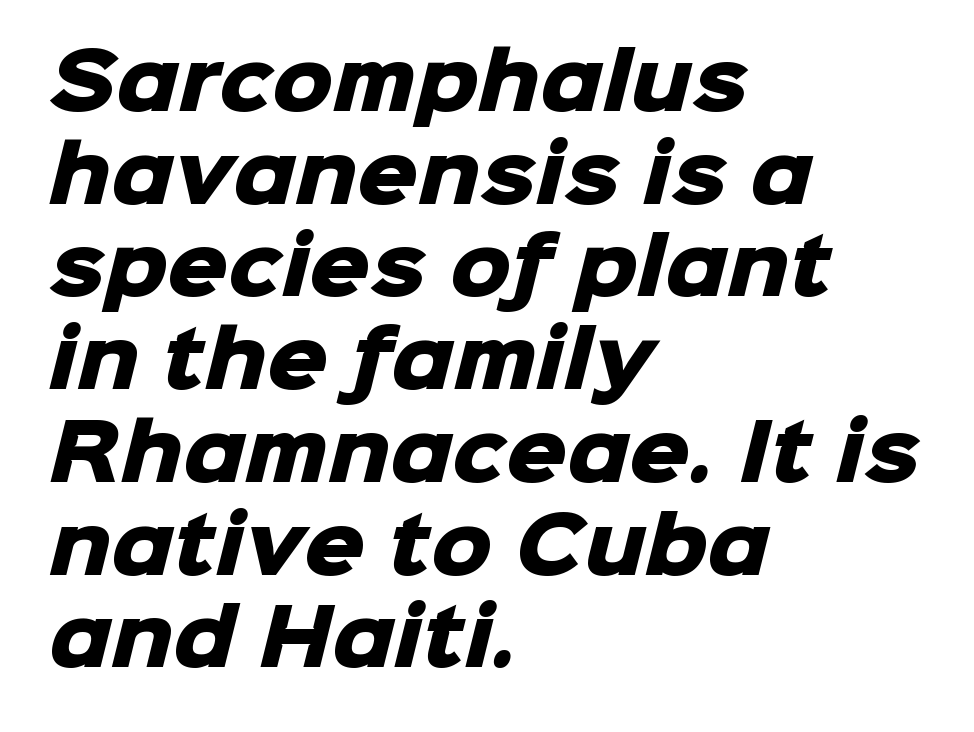
Q: Is the text bold? A: Yes.
Q: Is the typeface a serif or a sans-serif typeface? A: Sans-serif.
Q: Is the text underlined? A: No.
Q: How is the paragraph aligned? A: Left-aligned.
Q: Is the spacing between letters normal or unusually wide? A: Normal.
Q: Width (condensed, normal, or wide)? A: Normal.
Q: Stroke contrast? A: Low.
Q: x-height? A: Medium.
Q: Monospaced? A: No.
